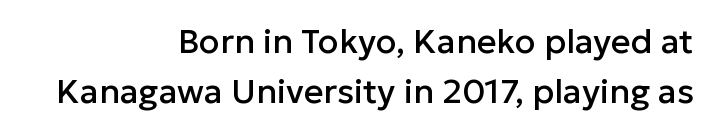
Q: Is the text italic (slanted)? A: No, it is upright.
Q: Is the typeface a serif or a sans-serif typeface? A: Sans-serif.
Q: Is the text underlined? A: No.
Q: How is the paragraph aligned? A: Right-aligned.
Q: Is the spacing between letters normal or unusually wide? A: Normal.
Q: Is the spacing between lines tight, normal or loose? A: Normal.
Q: Width (condensed, normal, or wide)? A: Normal.
Q: Stroke contrast? A: Low.
Q: x-height? A: Medium.
Q: Monospaced? A: No.
